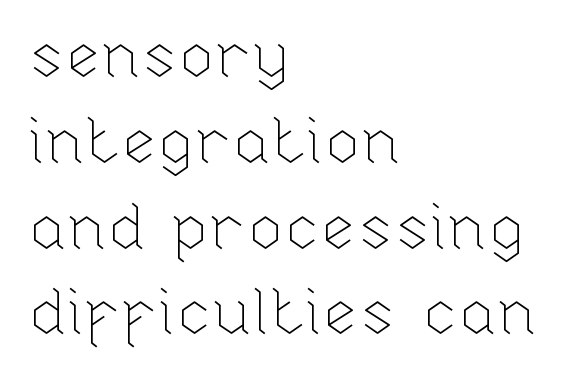
The rendering uses natural spacing where letterforms have individual widths. Nobody touched the tracking dial on this one. Characters remain perfectly vertical along every line. The font is comparable to plain body text, perhaps lighter.
